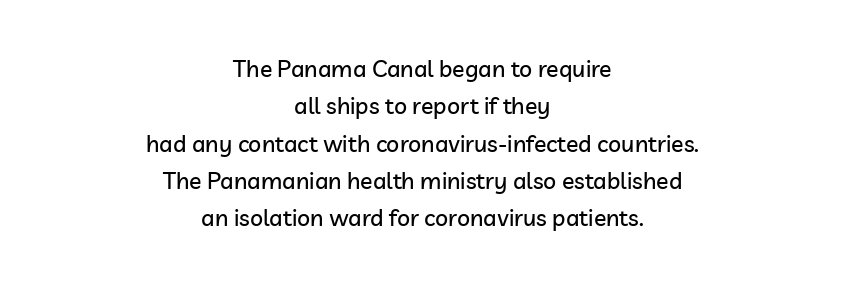
Successive baselines arrive at the customary interval. Each word holds together tightly as a unit, with standard inter-letter gaps. Notice how the stems are strictly vertical — no italics here. Descender tails drop into unmarked territory.
